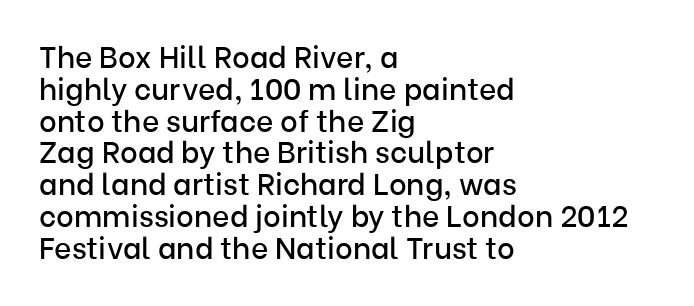
Q: Is the text italic (slanted)? A: No, it is upright.
Q: Is the typeface a serif or a sans-serif typeface? A: Sans-serif.
Q: Is the text underlined? A: No.
Q: How is the paragraph aligned? A: Left-aligned.
Q: Is the spacing between letters normal or unusually wide? A: Normal.
Q: Is the spacing between lines tight, normal or loose? A: Tight.
Q: Width (condensed, normal, or wide)? A: Normal.
Q: Stroke contrast? A: Low.
Q: x-height? A: Medium.
Q: Monospaced? A: No.
